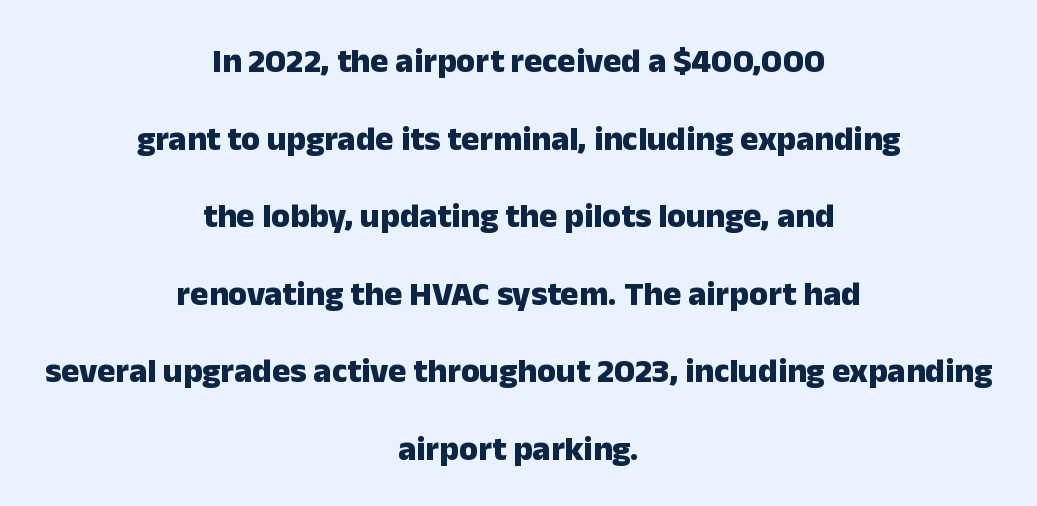
Descenders are the only things crossing below the line. Line starts and ends both wander, symmetrically. Is this a fixed-width face? No — the glyphs have proportional, varying widths. Leading is clearly above the norm, producing a sparse column.
